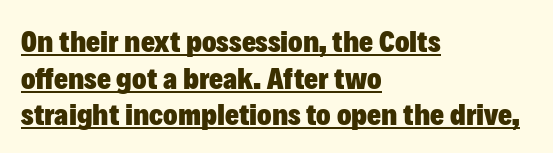
Is there any slant? The stems are plumb. The characters look thick and weighty, a clear bold. Looks like someone drew a line under every word here. Horizontally, the lines are justified to the leading edge only. The characters display no serif detailing; their extremities are plain.
